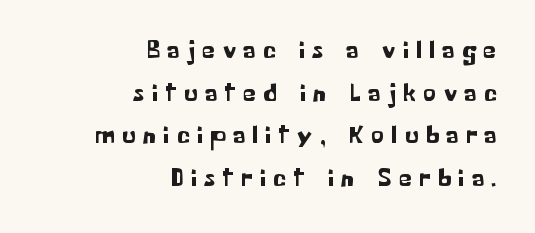
{"italic": "no", "underline": "no", "align": "right", "line_spacing": "normal", "line_spacing_ratio": 1.64, "letter_spacing": "wide", "letter_spacing_em": 0.29, "glyph_px": 26}
